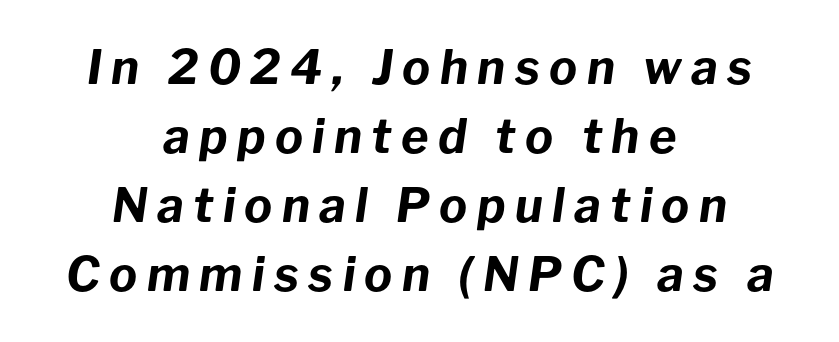
The image shows 47 px bold type, italic (leaning right); set centered, normal line spacing (1.47x), unusually wide letter spacing (+0.2 em), not underlined; low stroke contrast and a medium x-height.
